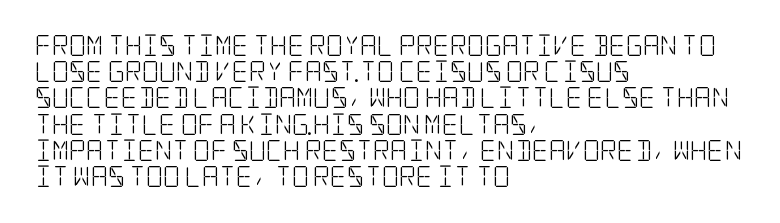
Q: Is the text bold? A: No.
Q: Is the text italic (slanted)? A: No, it is upright.
Q: Is the text underlined? A: No.
Q: How is the paragraph aligned? A: Left-aligned.
Q: Is the spacing between letters normal or unusually wide? A: Normal.
Q: Is the spacing between lines tight, normal or loose? A: Normal.
